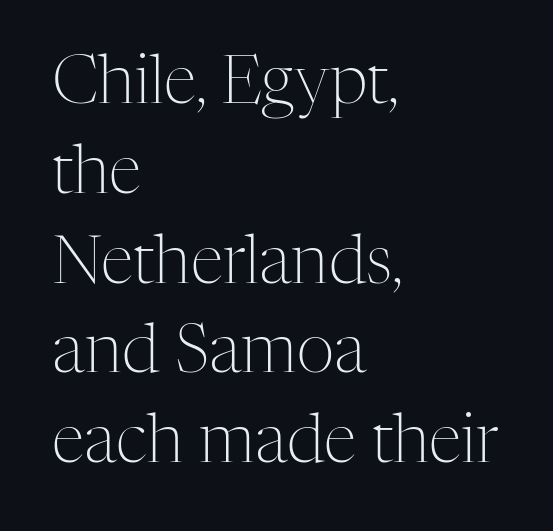
{"serif": "yes", "italic": "no", "bold": "no", "weight": "light", "width": "normal", "stroke_contrast": "medium", "x_height": "medium", "monospaced": "no", "underline": "no", "align": "left", "line_spacing": "normal", "line_spacing_ratio": 1.36, "letter_spacing": "normal", "letter_spacing_em": 0.0, "glyph_px": 66}
